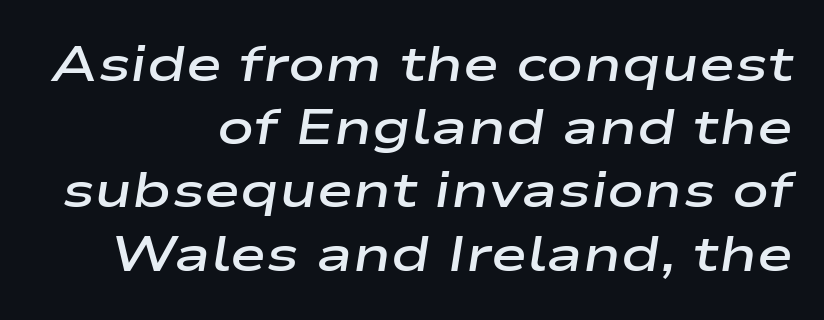
{"italic": "yes", "lean": "right", "slant_degrees": 9, "bold": "semi", "weight": "semibold", "width": "wide", "stroke_contrast": "low", "x_height": "medium", "monospaced": "no", "underline": "no", "align": "right", "line_spacing": "normal", "line_spacing_ratio": 1.29, "letter_spacing": "normal", "letter_spacing_em": 0.0, "glyph_px": 49}
